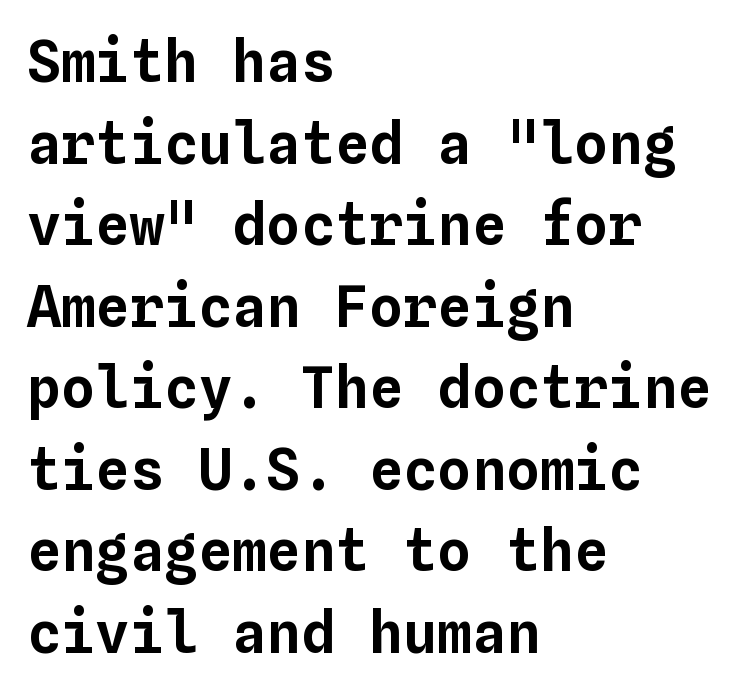
Regular leading. Underline: absent. The face used here is monospaced, like something from a code editor. The typography opts for an upright posture over an oblique one.
